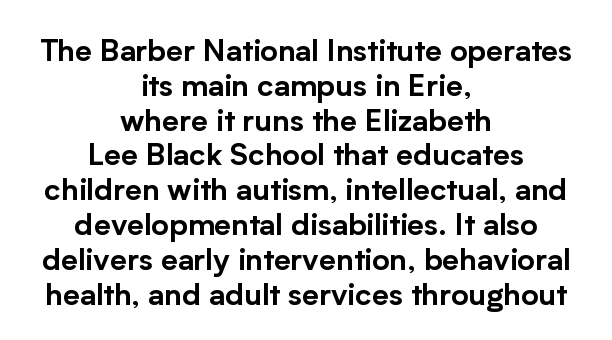
Q: Is the text italic (slanted)? A: No, it is upright.
Q: Is the typeface a serif or a sans-serif typeface? A: Sans-serif.
Q: Is the text underlined? A: No.
Q: How is the paragraph aligned? A: Centered.
Q: Is the spacing between letters normal or unusually wide? A: Normal.
Q: Width (condensed, normal, or wide)? A: Normal.
Q: Stroke contrast? A: Low.
Q: x-height? A: Medium.
Q: Monospaced? A: No.
